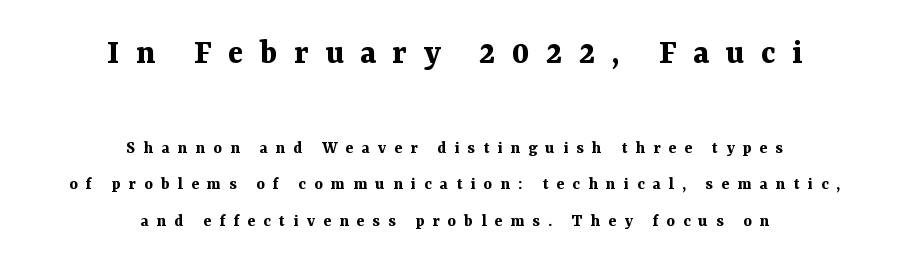
Q: Is the text bold? A: Yes.
Q: Is the text italic (slanted)? A: No, it is upright.
Q: Is the typeface a serif or a sans-serif typeface? A: Serif.
Q: Is the text underlined? A: No.
Q: How is the paragraph aligned? A: Centered.
Q: Is the spacing between letters normal or unusually wide? A: Unusually wide.
Q: Is the spacing between lines tight, normal or loose? A: Loose.
Q: Which block of text is set in a larger size, the first (top) or the second (bottom)? A: The first (top) one.
Q: Width (condensed, normal, or wide)? A: Normal.
Q: Stroke contrast? A: Medium.
Q: x-height? A: Medium.
Q: Monospaced? A: No.
